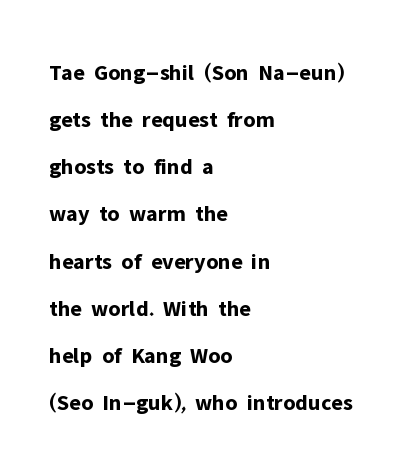
The image shows 23 px bold type, upright; set left-aligned, loose line spacing (2.05x), normal letter spacing, not underlined.
